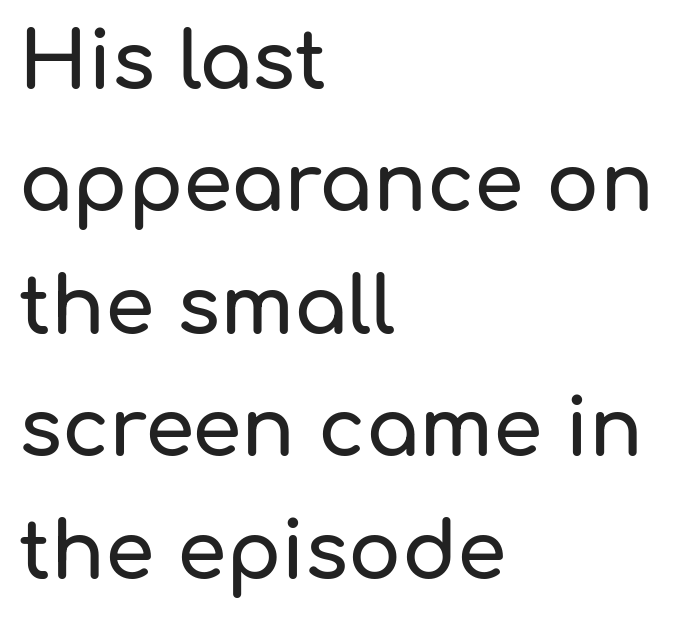
Tracking value appears to be zero — textbook default spacing. This sample has the flowing, uneven cadence of proportional lettering. Underlining? Definitely not there. The lettering stays uniformly vertical, giving the passage a roman look. Look at the bottom of the vertical strokes: they stop flat, with no serifs. The block of text has a typical density, with ordinary space between rows.
